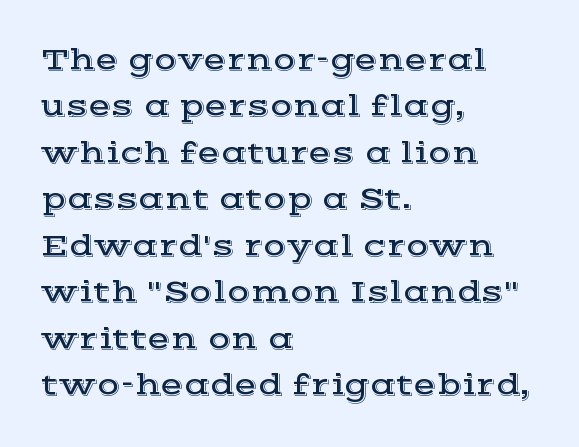
Q: Is the text italic (slanted)? A: No, it is upright.
Q: Is the typeface a serif or a sans-serif typeface? A: Serif.
Q: Is the text underlined? A: No.
Q: How is the paragraph aligned? A: Left-aligned.
Q: Is the spacing between letters normal or unusually wide? A: Normal.
Q: Is the spacing between lines tight, normal or loose? A: Normal.
Q: Width (condensed, normal, or wide)? A: Wide.
Q: x-height? A: Medium.
Q: Monospaced? A: No.
